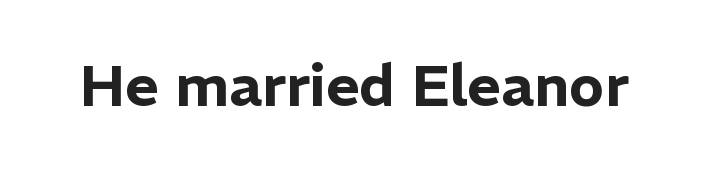
Q: Is the text italic (slanted)? A: No, it is upright.
Q: Is the typeface a serif or a sans-serif typeface? A: Sans-serif.
Q: Is the text underlined? A: No.
Q: Is the spacing between letters normal or unusually wide? A: Normal.
Q: Width (condensed, normal, or wide)? A: Normal.
Q: Stroke contrast? A: Low.
Q: x-height? A: Medium.
Q: Monospaced? A: No.
